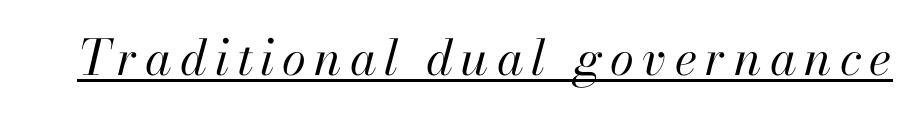
The rendering applies a slant to the glyphs. Vertical stems look standard width or narrower in stroke. The specimen includes a rule beneath the text block's lines. Each letter keeps its own natural width here, so spacing adapts to shape.
